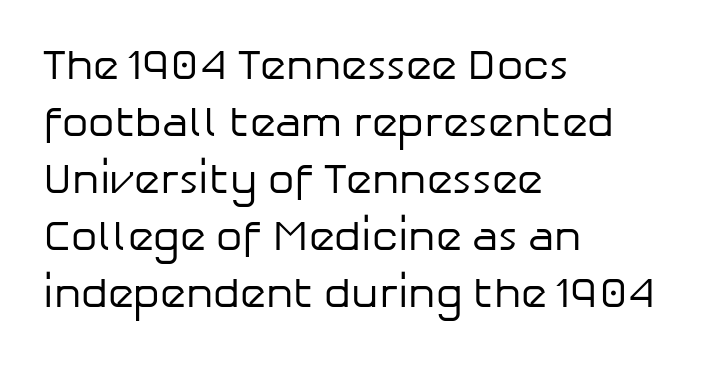
Q: Is the text bold? A: No.
Q: Is the text italic (slanted)? A: No, it is upright.
Q: Is the typeface a serif or a sans-serif typeface? A: Sans-serif.
Q: Is the text underlined? A: No.
Q: How is the paragraph aligned? A: Left-aligned.
Q: Is the spacing between letters normal or unusually wide? A: Normal.
Q: Is the spacing between lines tight, normal or loose? A: Normal.
Q: Width (condensed, normal, or wide)? A: Normal.
Q: Stroke contrast? A: Low.
Q: x-height? A: Medium.
Q: Monospaced? A: No.
